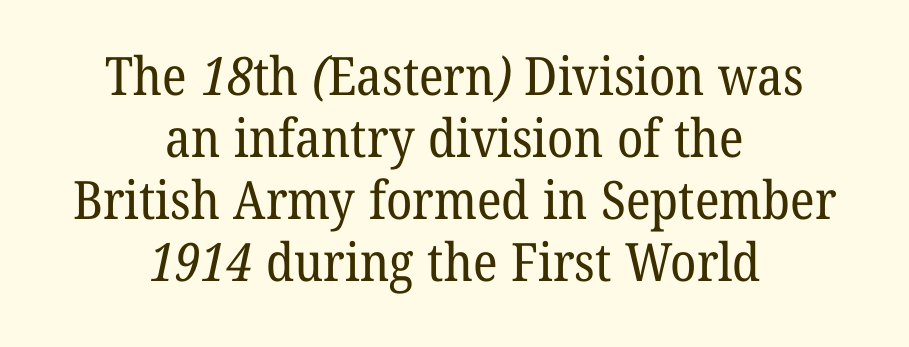
{"serif": "yes", "bold": "no", "weight": "regular", "width": "normal", "stroke_contrast": "low", "x_height": "medium", "monospaced": "no", "underline": "no", "align": "center", "line_spacing_ratio": 1.17, "letter_spacing": "normal", "letter_spacing_em": 0.0, "glyph_px": 53}
